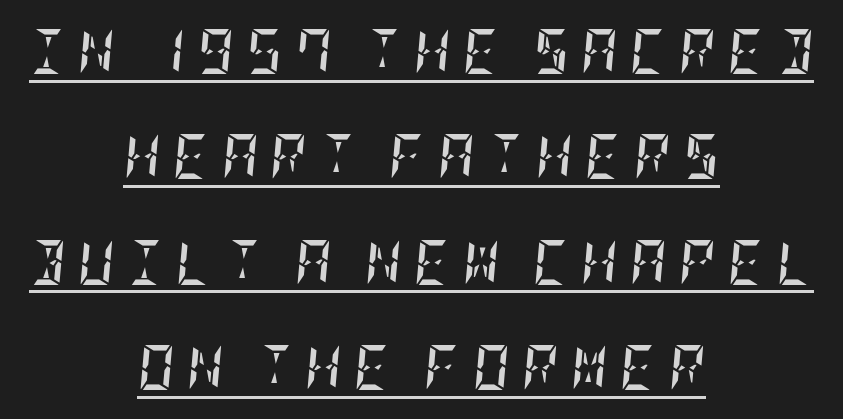
Q: Is the text bold? A: Yes.
Q: Is the text italic (slanted)? A: Yes, it leans right by about 5 degrees.
Q: Is the text underlined? A: Yes.
Q: How is the paragraph aligned? A: Centered.
Q: Is the spacing between letters normal or unusually wide? A: Unusually wide.
Q: Is the spacing between lines tight, normal or loose? A: Loose.
Q: Width (condensed, normal, or wide)? A: Condensed.
Q: Stroke contrast? A: Low.
Q: x-height? A: Large.
